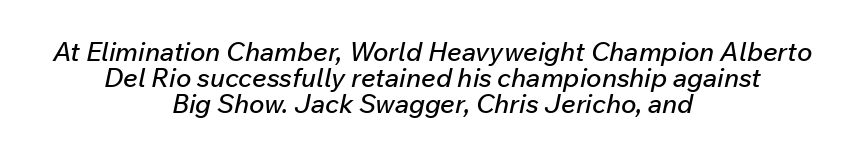
Q: Is the text italic (slanted)? A: Yes, it leans right by about 12 degrees.
Q: Is the text underlined? A: No.
Q: How is the paragraph aligned? A: Centered.
Q: Is the spacing between letters normal or unusually wide? A: Normal.
Q: Is the spacing between lines tight, normal or loose? A: Tight.
